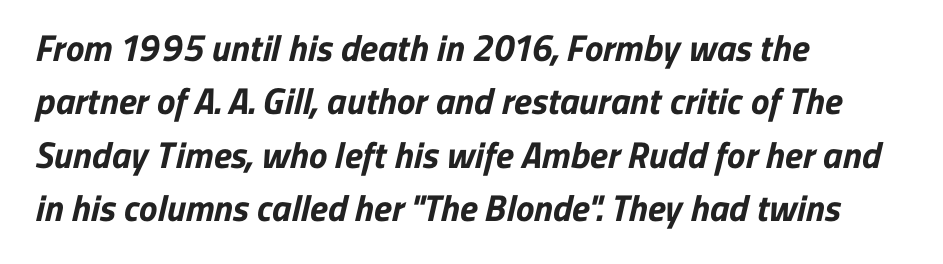
The image shows 37 px bold sans-serif type; set left-aligned, normal line spacing (1.44x), normal letter spacing, not underlined; low stroke contrast and a medium x-height.
